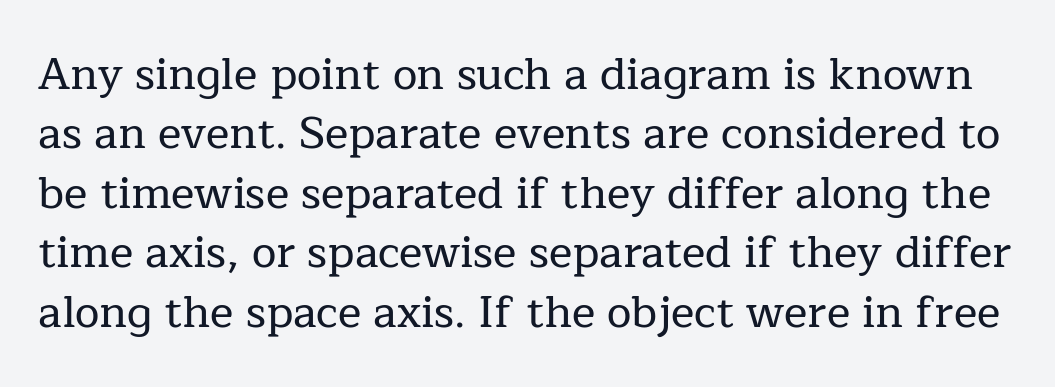
{"serif": "yes", "italic": "no", "width": "normal", "stroke_contrast": "low", "x_height": "medium", "monospaced": "no", "underline": "no", "line_spacing": "normal", "line_spacing_ratio": 1.35, "letter_spacing": "normal", "letter_spacing_em": 0.0, "glyph_px": 44}
